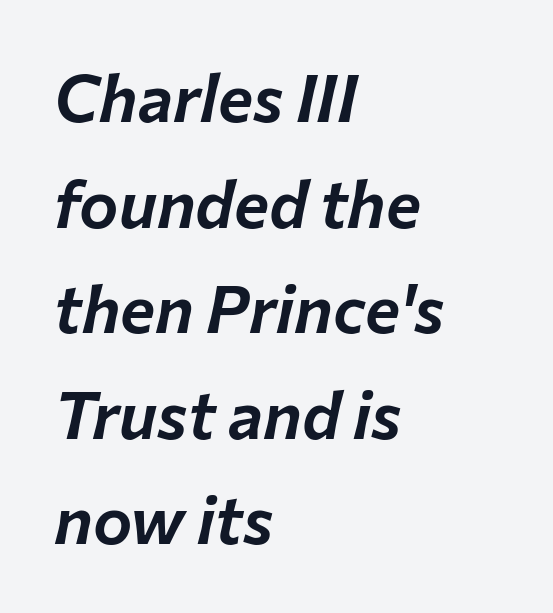
Q: Is the text italic (slanted)? A: Yes, it leans right by about 12 degrees.
Q: Is the text underlined? A: No.
Q: How is the paragraph aligned? A: Left-aligned.
Q: Is the spacing between letters normal or unusually wide? A: Normal.
Q: Is the spacing between lines tight, normal or loose? A: Normal.
Q: Width (condensed, normal, or wide)? A: Normal.
Q: Stroke contrast? A: Low.
Q: x-height? A: Medium.
Q: Monospaced? A: No.
